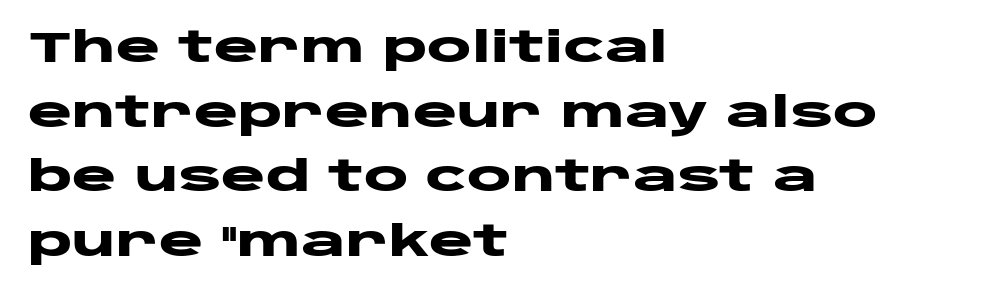
The image shows 42 px heavy, wide sans-serif type, upright; set left-aligned, normal line spacing (1.54x), normal letter spacing, not underlined; low stroke contrast and a large x-height.
